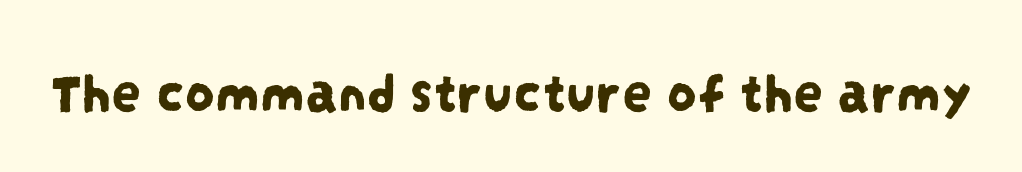
The foot of each line stays bare and open. Caption: standard tracking, unaltered. You could not count columns in this text — the font is proportionally spaced. This rendering employs a face without finishing strokes, i.e., a sans-serif.
